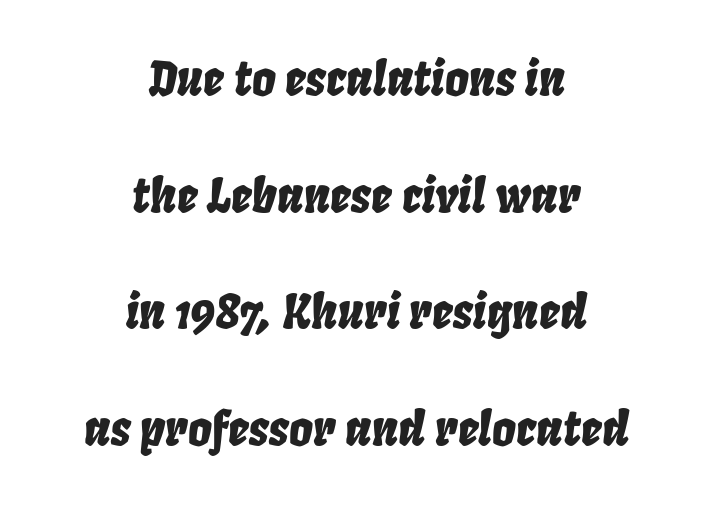
The letters advance in unequal steps, a hallmark of proportional type. Anything drawn beneath the words? Only blank space. One glance says open: line gaps are wider than usual. These lines keep a tight, regular rhythm from letter to letter. These lines were composed using italics. The lines in this sample share a center point and differ in where they start and stop.
